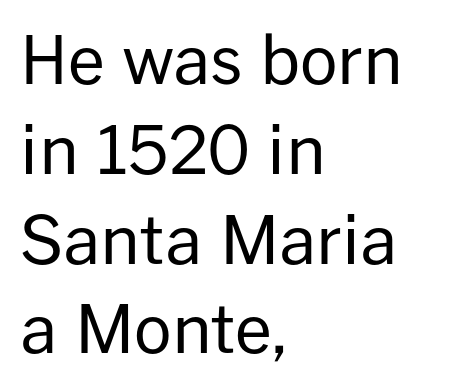
Q: Is the text bold? A: No.
Q: Is the text italic (slanted)? A: No, it is upright.
Q: Is the typeface a serif or a sans-serif typeface? A: Sans-serif.
Q: Is the text underlined? A: No.
Q: How is the paragraph aligned? A: Left-aligned.
Q: Is the spacing between letters normal or unusually wide? A: Normal.
Q: Is the spacing between lines tight, normal or loose? A: Normal.
Q: Width (condensed, normal, or wide)? A: Normal.
Q: Stroke contrast? A: Low.
Q: x-height? A: Medium.
Q: Monospaced? A: No.
